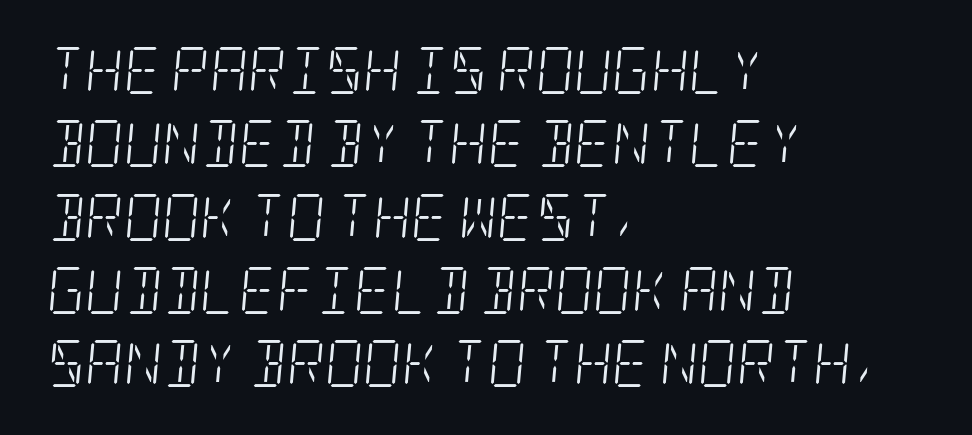
Each row of text sits above clean, open space. The cut favours lightness, reaching ordinary text weight at its darkest. The gaps between neighbouring characters are ordinary and unremarkable. There's an unmistakable incline to the writing here. One glance says typical: line gaps are just what's usual. Stroke terminals: seriffed.
